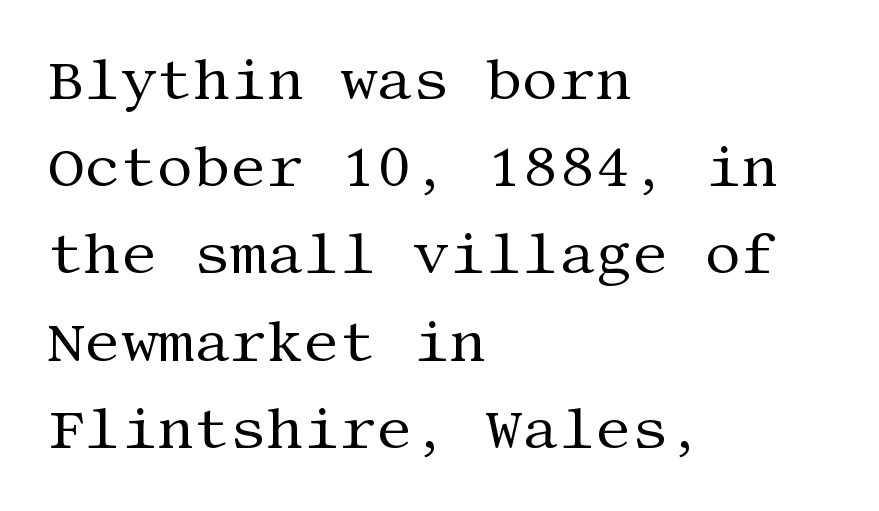
A typesetter would label this face a serif. Students, observe: this is what conventionally led text looks like. Look at the tracking — it's just the regular setting, nothing added. The font is comparable to plain body text, perhaps lighter. Unlike italic type, these characters show no tilt at all.
